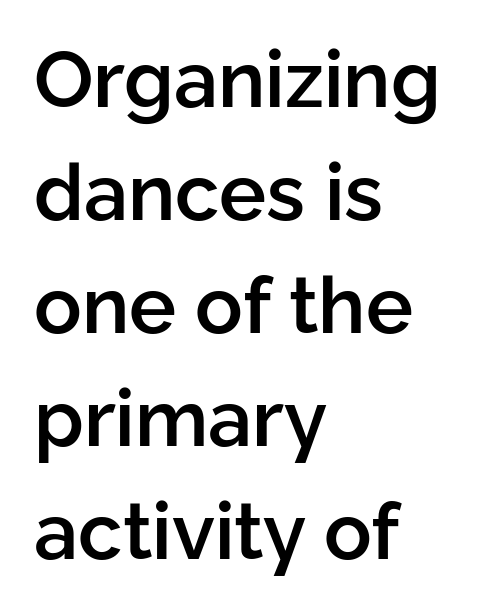
Q: Is the text bold? A: Semi-bold.
Q: Is the text italic (slanted)? A: No, it is upright.
Q: Is the typeface a serif or a sans-serif typeface? A: Sans-serif.
Q: Is the text underlined? A: No.
Q: How is the paragraph aligned? A: Left-aligned.
Q: Is the spacing between letters normal or unusually wide? A: Normal.
Q: Is the spacing between lines tight, normal or loose? A: Normal.
Q: Width (condensed, normal, or wide)? A: Normal.
Q: Stroke contrast? A: Low.
Q: x-height? A: Medium.
Q: Monospaced? A: No.
